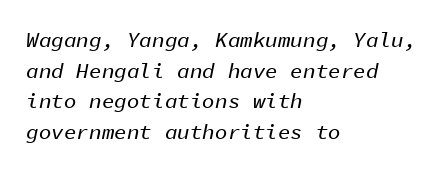
{"italic": "yes", "lean": "right", "slant_degrees": 11, "underline": "no", "align": "left", "line_spacing": "normal", "line_spacing_ratio": 1.46, "letter_spacing": "normal", "letter_spacing_em": 0.0, "glyph_px": 21}
